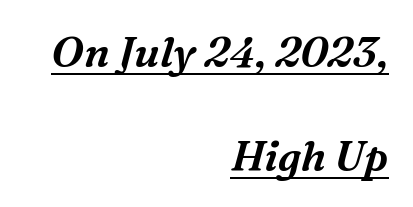
Q: Is the text italic (slanted)? A: Yes, it leans right by about 16 degrees.
Q: Is the typeface a serif or a sans-serif typeface? A: Serif.
Q: Is the text underlined? A: Yes.
Q: How is the paragraph aligned? A: Right-aligned.
Q: Is the spacing between letters normal or unusually wide? A: Normal.
Q: Is the spacing between lines tight, normal or loose? A: Loose.
Q: Width (condensed, normal, or wide)? A: Normal.
Q: Stroke contrast? A: Medium.
Q: x-height? A: Medium.
Q: Monospaced? A: No.
